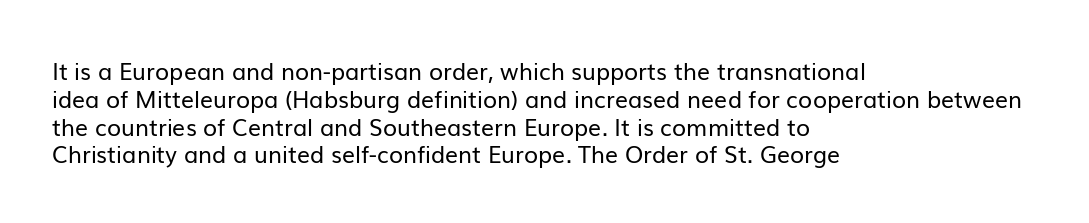
The image shows 23 px text type, upright; set left-aligned, line spacing 1.21x, normal letter spacing, not underlined.
